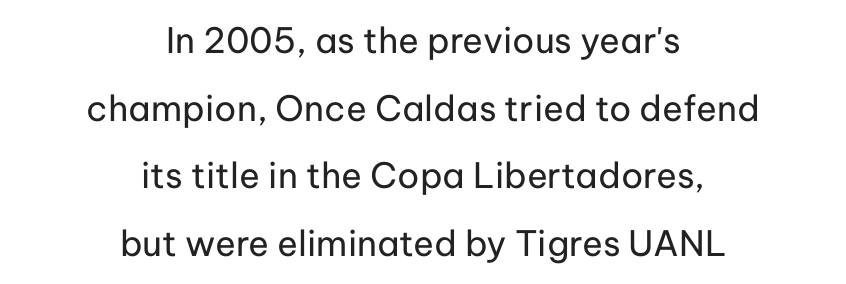
{"serif": "no", "italic": "no", "bold": "no", "weight": "regular", "width": "normal", "stroke_contrast": "low", "x_height": "medium", "monospaced": "no", "underline": "no", "align": "center", "line_spacing": "loose", "line_spacing_ratio": 1.93, "letter_spacing": "normal", "letter_spacing_em": 0.0, "glyph_px": 35}
